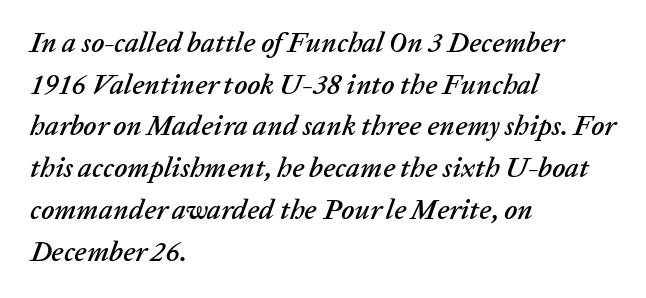
What's the leading like? Ordinary, nothing unusual. The rendering applies a slant to the glyphs. This sample has the flowing, uneven cadence of proportional lettering. Lines of text with bare space underneath. The passage is arranged the way most books set body copy — flush left.
